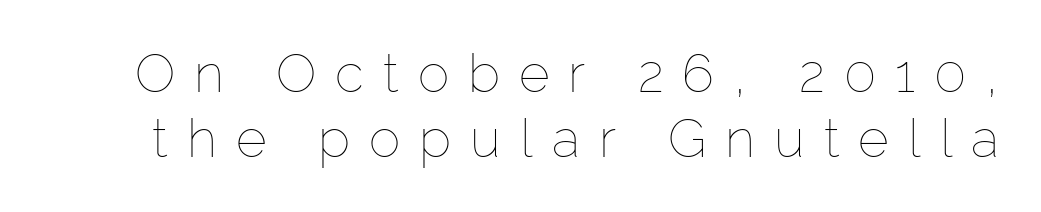
{"italic": "no", "bold": "no", "weight": "thin", "width": "normal", "stroke_contrast": "low", "x_height": "medium", "monospaced": "no", "underline": "no", "line_spacing_ratio": 1.22, "letter_spacing": "wide", "letter_spacing_em": 0.36, "glyph_px": 53}
